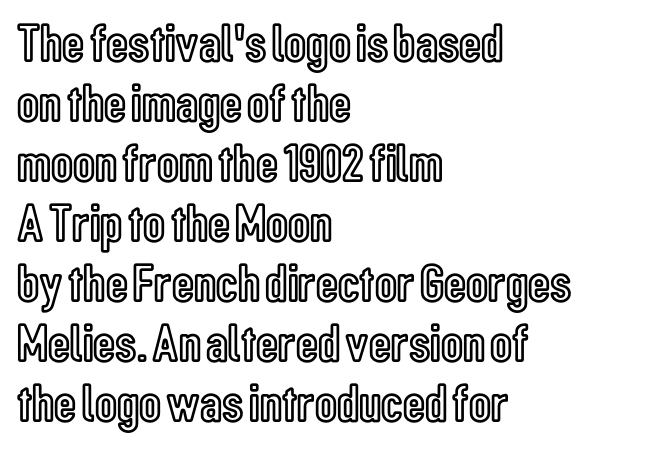
Where is the straight margin? On the left. Reading down the column, the eye jumps only a short way to each next line. A roman cut, with each character standing at attention. Type without underlining.
